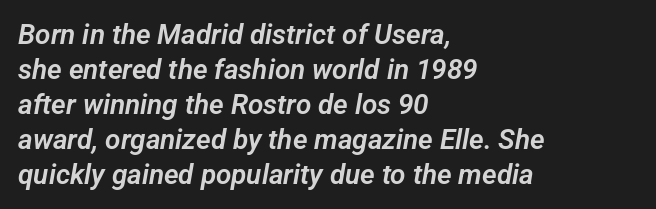
{"serif": "no", "width": "normal", "stroke_contrast": "low", "x_height": "medium", "monospaced": "no", "underline": "no", "align": "left", "line_spacing": "normal", "line_spacing_ratio": 1.25, "letter_spacing": "normal", "letter_spacing_em": 0.0, "glyph_px": 28}
